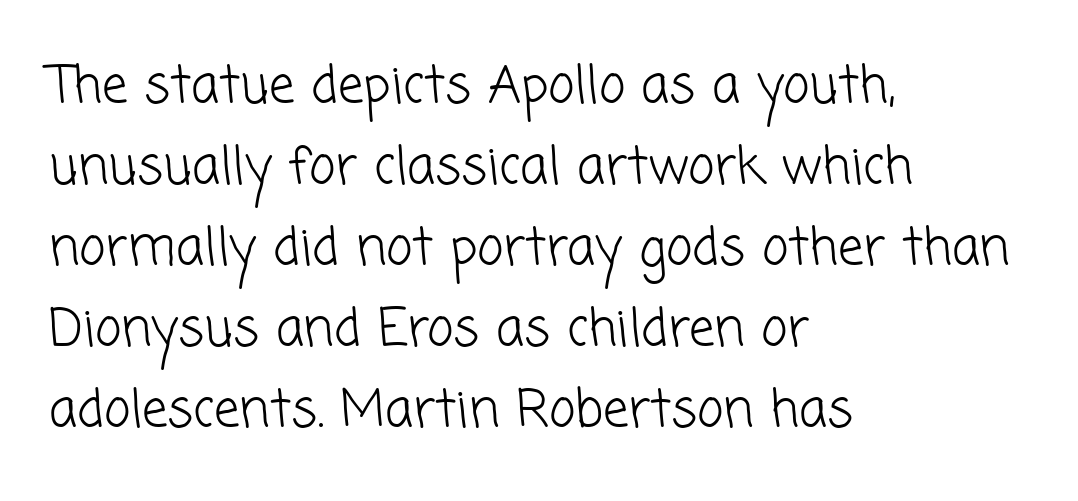
{"serif": "no", "bold": "no", "weight": "light", "width": "normal", "stroke_contrast": "low", "x_height": "medium", "monospaced": "no", "underline": "no", "align": "left", "line_spacing": "normal", "line_spacing_ratio": 1.59, "letter_spacing": "normal", "letter_spacing_em": 0.0, "glyph_px": 51}
